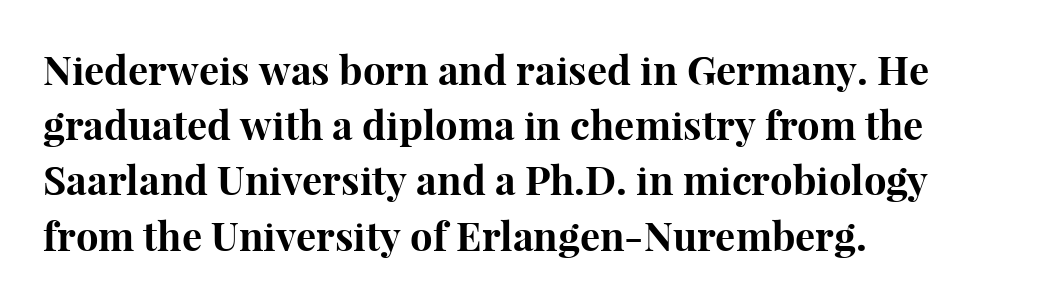
The lines sit at an ordinary, default distance from one another. Characters remain perfectly vertical along every line. Bold? Absolutely — the strokes are thick and heavy. Descender tails drop into unmarked territory. A typesetter would label this face a serif.
